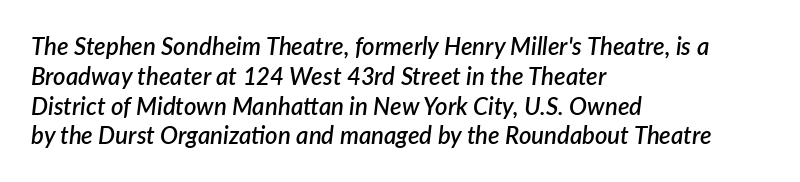
{"italic": "yes", "lean": "right", "slant_degrees": 7, "bold": "semi", "underline": "no", "align": "left", "line_spacing_ratio": 1.24, "letter_spacing": "normal", "letter_spacing_em": 0.0, "glyph_px": 24}
